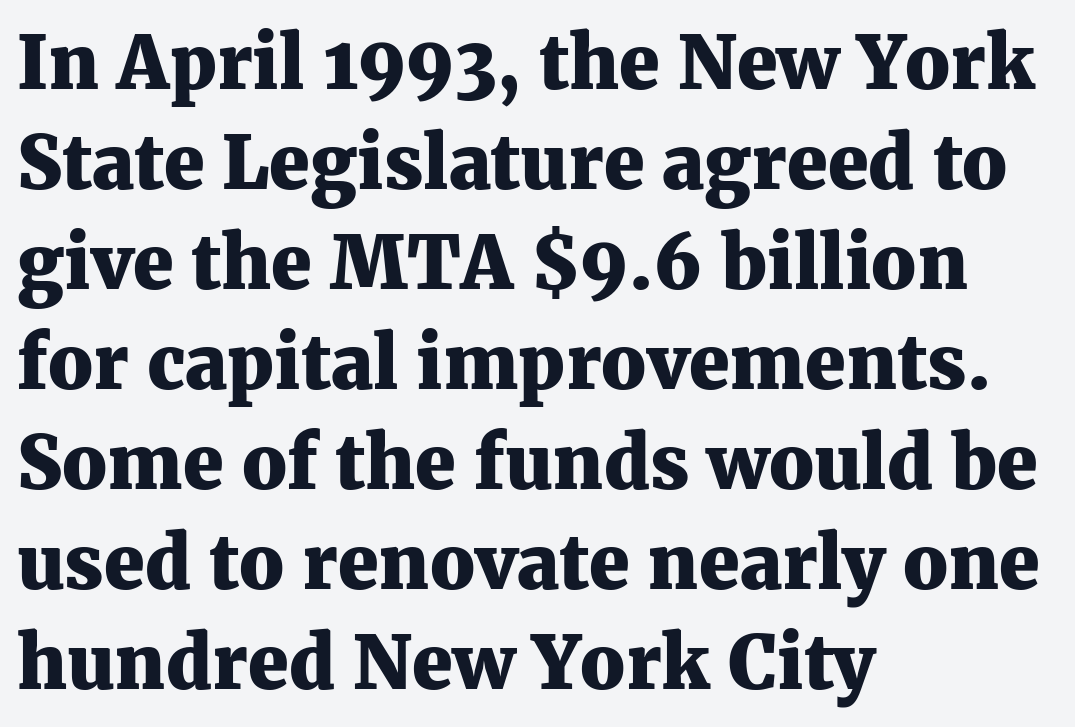
Q: Is the text bold? A: Yes.
Q: Is the text italic (slanted)? A: No, it is upright.
Q: Is the typeface a serif or a sans-serif typeface? A: Serif.
Q: Is the text underlined? A: No.
Q: How is the paragraph aligned? A: Left-aligned.
Q: Is the spacing between letters normal or unusually wide? A: Normal.
Q: Is the spacing between lines tight, normal or loose? A: Normal.
Q: Width (condensed, normal, or wide)? A: Normal.
Q: Stroke contrast? A: Medium.
Q: x-height? A: Medium.
Q: Monospaced? A: No.
